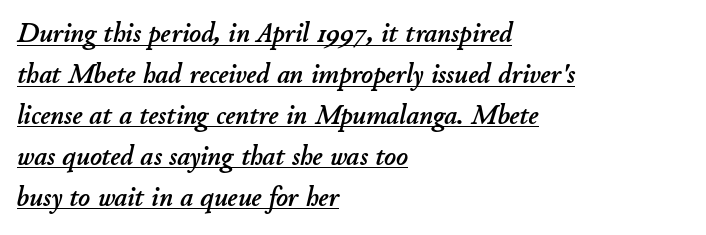
The image shows 28 px text type, italic (leaning right); set left-aligned, normal line spacing (1.46x), normal letter spacing, underlined; low stroke contrast and a small x-height.
